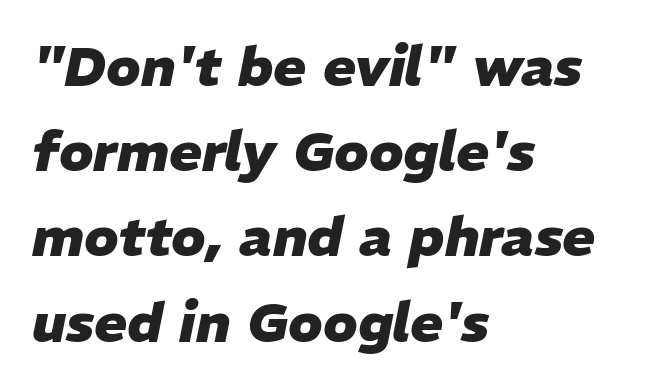
Q: Is the text bold? A: Yes.
Q: Is the text italic (slanted)? A: Yes, it leans right by about 11 degrees.
Q: Is the text underlined? A: No.
Q: How is the paragraph aligned? A: Left-aligned.
Q: Is the spacing between letters normal or unusually wide? A: Normal.
Q: Is the spacing between lines tight, normal or loose? A: Normal.
Q: Width (condensed, normal, or wide)? A: Normal.
Q: Stroke contrast? A: Low.
Q: x-height? A: Medium.
Q: Monospaced? A: No.
